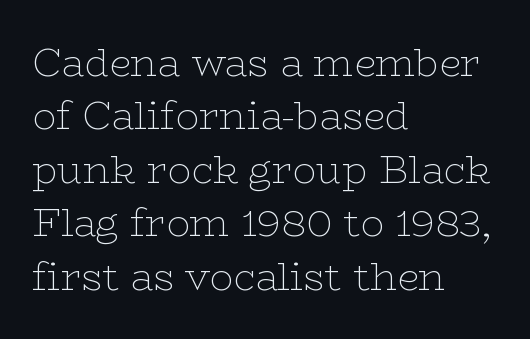
{"serif": "yes", "italic": "no", "bold": "no", "weight": "thin", "width": "wide", "stroke_contrast": "low", "x_height": "medium", "monospaced": "no", "underline": "no", "align": "left", "line_spacing": "normal", "line_spacing_ratio": 1.37, "letter_spacing": "normal", "letter_spacing_em": 0.0, "glyph_px": 39}
